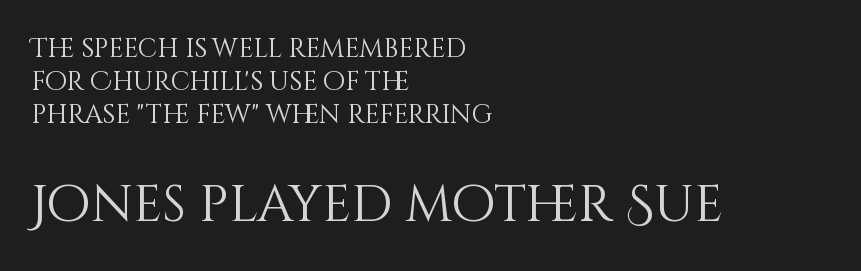
{"italic": "no", "bold": "no", "weight": "light", "width": "normal", "stroke_contrast": "medium", "x_height": "large", "monospaced": "no", "underline": "no", "align": "left", "line_spacing": "normal", "line_spacing_ratio": 1.27, "letter_spacing": "normal", "letter_spacing_em": 0.0, "larger_block": "second", "size_ratio": 1.96, "glyph_px": 51}
